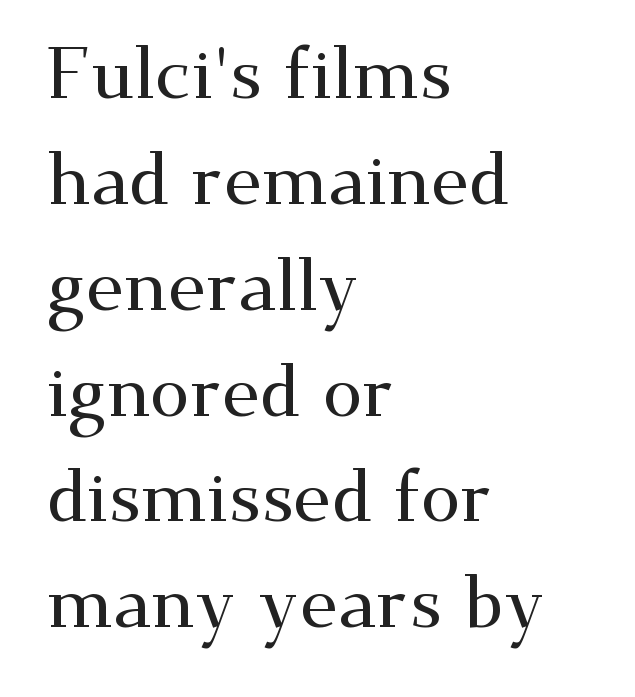
The image shows 72 px wide serif type, upright; set left-aligned, normal line spacing (1.47x), normal letter spacing, not underlined; medium stroke contrast and a small x-height.
